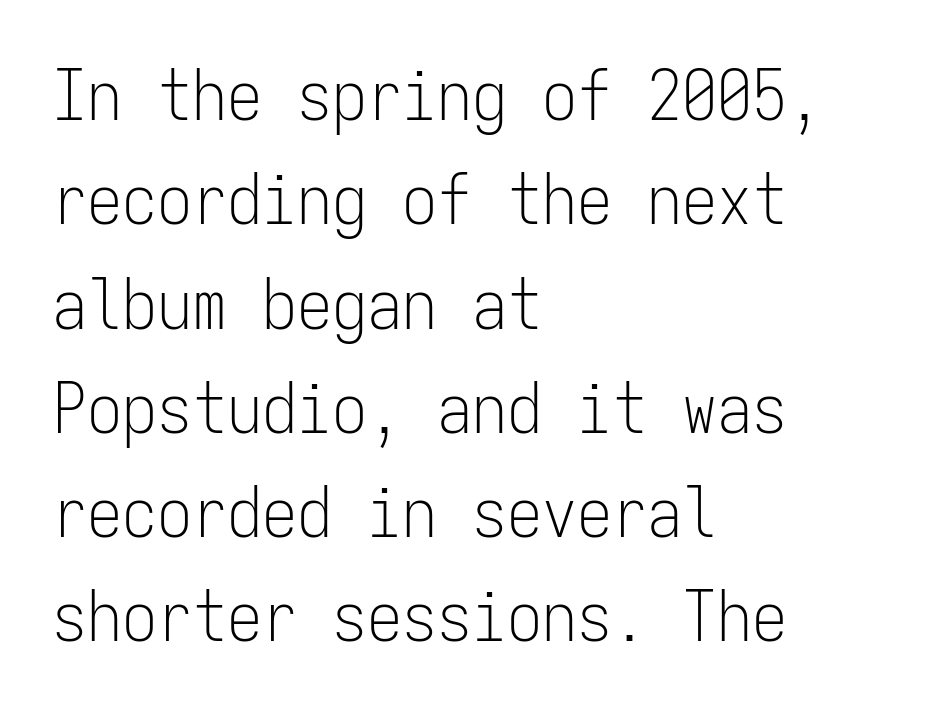
Q: Is the text bold? A: No.
Q: Is the text italic (slanted)? A: No, it is upright.
Q: Is the typeface a serif or a sans-serif typeface? A: Sans-serif.
Q: Is the text underlined? A: No.
Q: How is the paragraph aligned? A: Left-aligned.
Q: Is the spacing between letters normal or unusually wide? A: Normal.
Q: Is the spacing between lines tight, normal or loose? A: Normal.
Q: Width (condensed, normal, or wide)? A: Condensed.
Q: Stroke contrast? A: Low.
Q: x-height? A: Medium.
Q: Monospaced? A: Yes.
